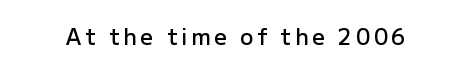
Q: Is the text bold? A: Semi-bold.
Q: Is the text italic (slanted)? A: No, it is upright.
Q: Is the text underlined? A: No.
